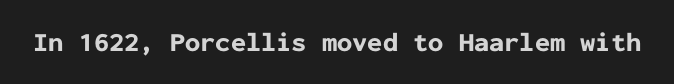
The image shows 27 px bold type, upright; set normal letter spacing, not underlined.
